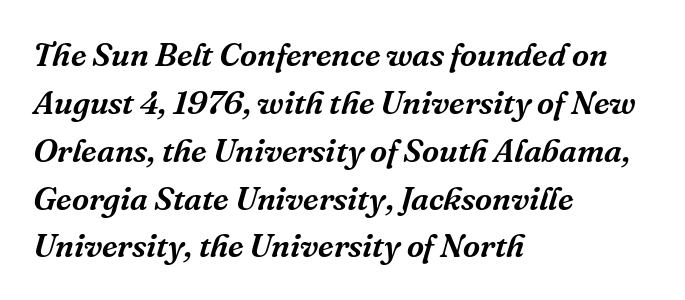
Every character sits at an angle, as italics do. A typesetter would label this face a serif. These lines sit exactly where default settings would place them. Glance below the letters and you will spot only blank space. Short and long lines alike share a common starting point at left. Tracking here is standard; glyphs follow each other at the usual distance.
